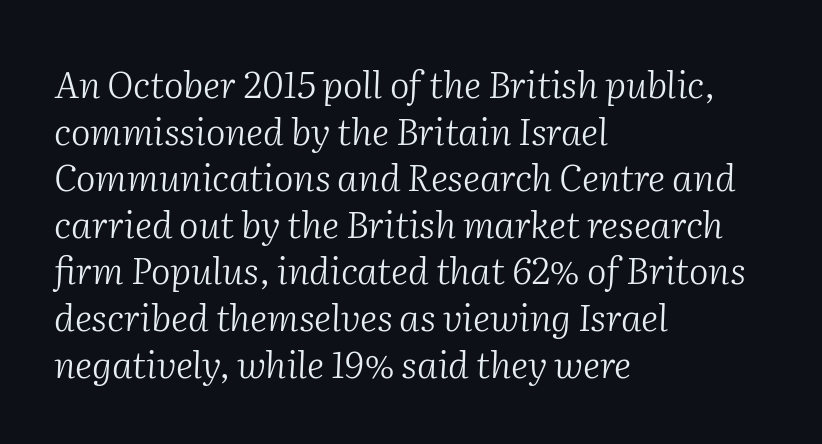
{"serif": "yes", "italic": "yes", "lean": "right", "slant_degrees": 2, "bold": "no", "weight": "light", "width": "normal", "stroke_contrast": "medium", "x_height": "medium", "monospaced": "no", "underline": "no", "align": "left", "line_spacing": "normal", "line_spacing_ratio": 1.26, "letter_spacing": "normal", "letter_spacing_em": 0.0, "glyph_px": 37}
